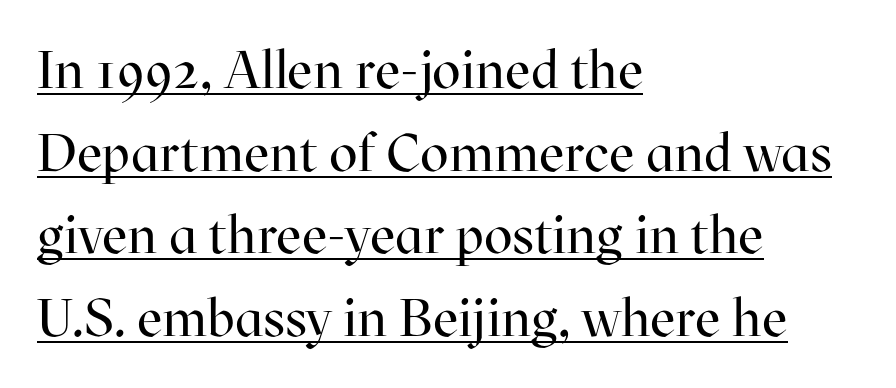
Q: Is the text bold? A: No.
Q: Is the text italic (slanted)? A: No, it is upright.
Q: Is the typeface a serif or a sans-serif typeface? A: Serif.
Q: Is the text underlined? A: Yes.
Q: How is the paragraph aligned? A: Left-aligned.
Q: Is the spacing between letters normal or unusually wide? A: Normal.
Q: Is the spacing between lines tight, normal or loose? A: Normal.
Q: Width (condensed, normal, or wide)? A: Normal.
Q: Stroke contrast? A: High.
Q: x-height? A: Medium.
Q: Monospaced? A: No.
